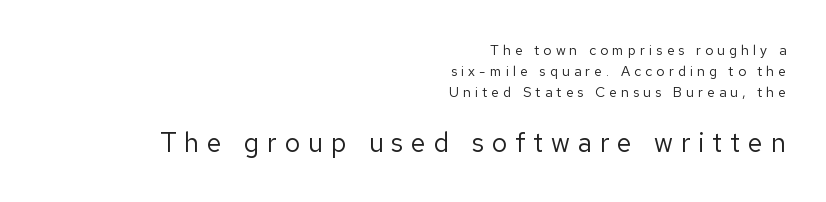
The image shows 27 px text type, upright; set right-aligned, normal line spacing (1.49x), unusually wide letter spacing (+0.29 em), not underlined; the second (bottom) block is 1.93x larger.
